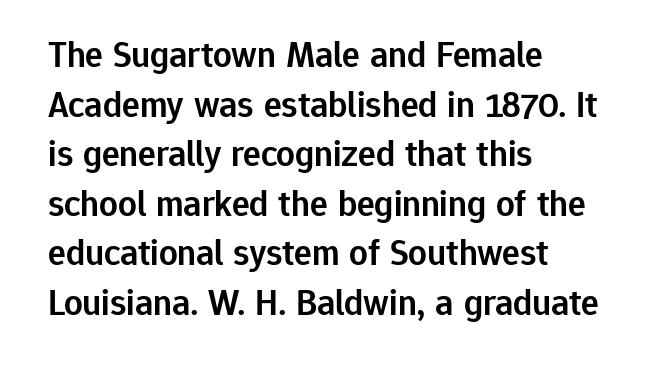
{"serif": "no", "italic": "no", "bold": "semi", "weight": "semibold", "width": "normal", "stroke_contrast": "low", "x_height": "medium", "monospaced": "no", "underline": "no", "align": "left", "line_spacing": "normal", "line_spacing_ratio": 1.34, "letter_spacing": "normal", "letter_spacing_em": 0.0, "glyph_px": 37}
